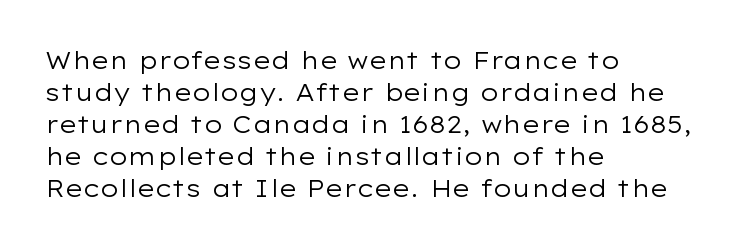
The image shows 24 px text type, upright; set left-aligned, normal line spacing (1.33x), normal letter spacing, not underlined.
